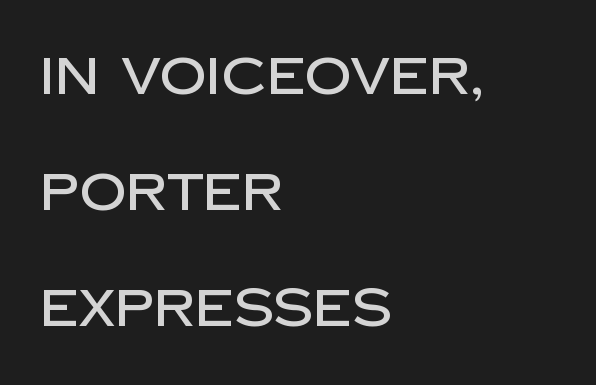
Q: Is the text italic (slanted)? A: No, it is upright.
Q: Is the typeface a serif or a sans-serif typeface? A: Sans-serif.
Q: Is the text underlined? A: No.
Q: How is the paragraph aligned? A: Left-aligned.
Q: Is the spacing between letters normal or unusually wide? A: Normal.
Q: Is the spacing between lines tight, normal or loose? A: Loose.
Q: Width (condensed, normal, or wide)? A: Normal.
Q: Stroke contrast? A: Low.
Q: x-height? A: Large.
Q: Monospaced? A: No.
